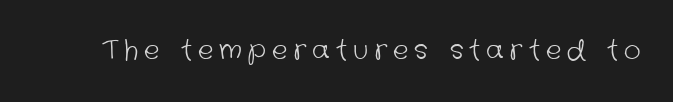
The image shows 26 px text type; set unusually wide letter spacing (+0.23 em), not underlined.
